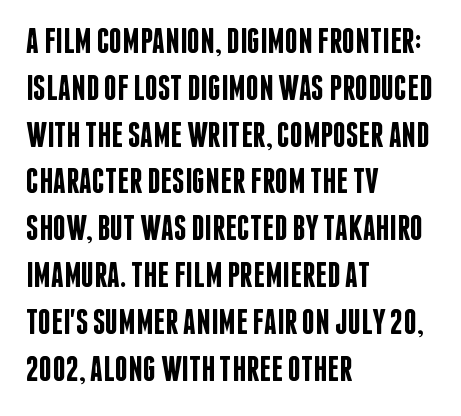
Q: Is the text bold? A: Semi-bold.
Q: Is the text italic (slanted)? A: No, it is upright.
Q: Is the typeface a serif or a sans-serif typeface? A: Sans-serif.
Q: Is the text underlined? A: No.
Q: How is the paragraph aligned? A: Left-aligned.
Q: Is the spacing between letters normal or unusually wide? A: Normal.
Q: Is the spacing between lines tight, normal or loose? A: Normal.
Q: Width (condensed, normal, or wide)? A: Condensed.
Q: Stroke contrast? A: Low.
Q: x-height? A: Large.
Q: Monospaced? A: No.
